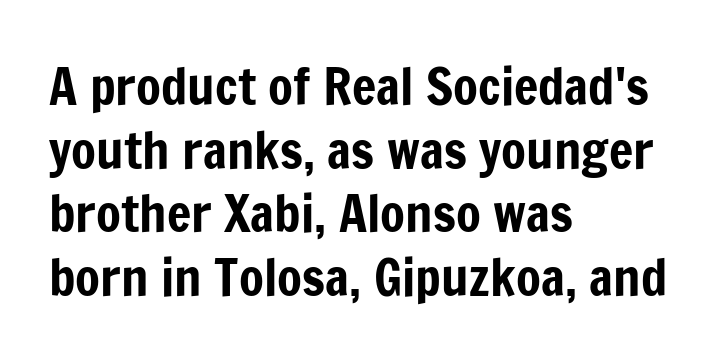
The image shows 51 px condensed sans-serif type, upright; set left-aligned, normal line spacing (1.25x), normal letter spacing, not underlined; low stroke contrast and a medium x-height.
